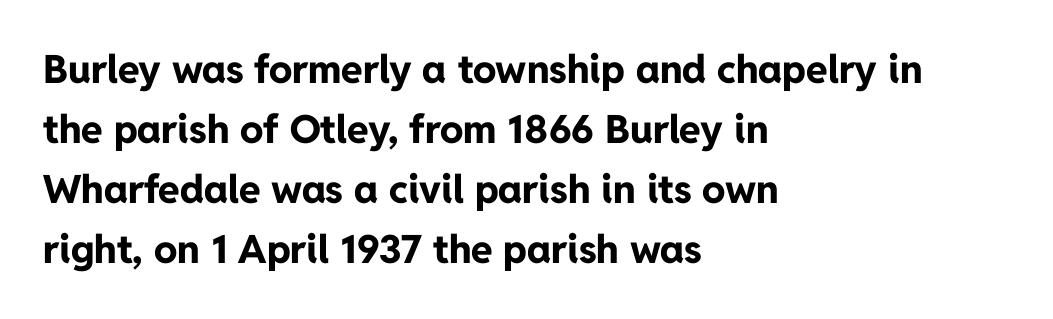
The image shows 39 px bold sans-serif type, upright; set left-aligned, normal line spacing (1.54x), normal letter spacing, not underlined; low stroke contrast and a medium x-height.
